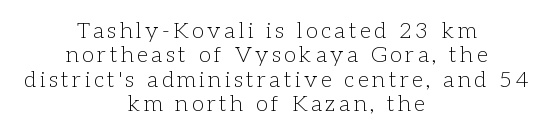
The image shows 22 px text type, upright; set centered, tight line spacing (1.11x), not underlined.
